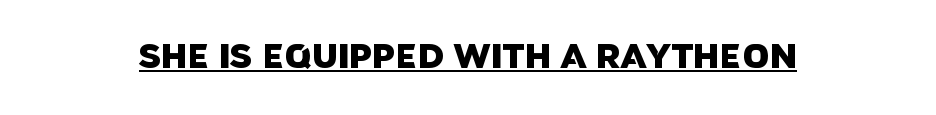
{"serif": "no", "width": "normal", "stroke_contrast": "low", "x_height": "large", "monospaced": "no", "underline": "yes", "letter_spacing": "normal", "letter_spacing_em": 0.0, "glyph_px": 34}
